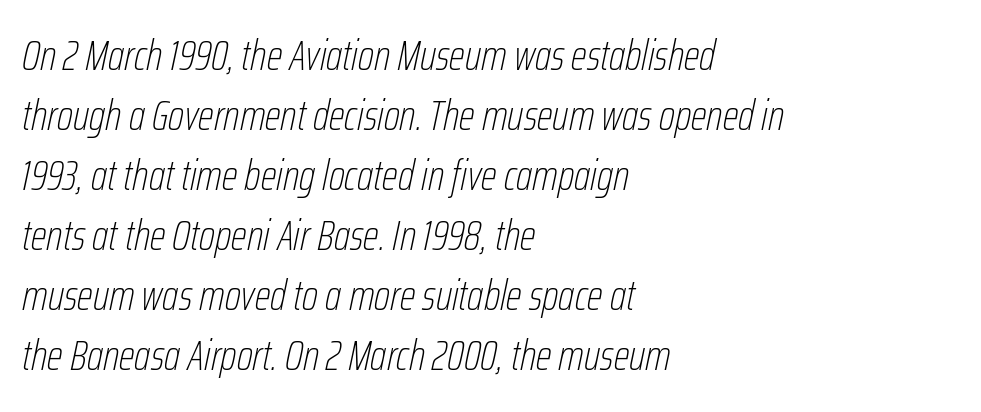
{"italic": "yes", "lean": "right", "slant_degrees": 12, "bold": "no", "weight": "thin", "width": "condensed", "stroke_contrast": "low", "x_height": "medium", "monospaced": "no", "underline": "no", "align": "left", "line_spacing": "normal", "line_spacing_ratio": 1.43, "letter_spacing": "normal", "letter_spacing_em": 0.0, "glyph_px": 42}
